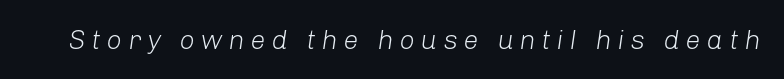
Q: Is the text bold? A: No.
Q: Is the text italic (slanted)? A: Yes, it leans right by about 8 degrees.
Q: Is the text underlined? A: No.
Q: Is the spacing between letters normal or unusually wide? A: Unusually wide.
